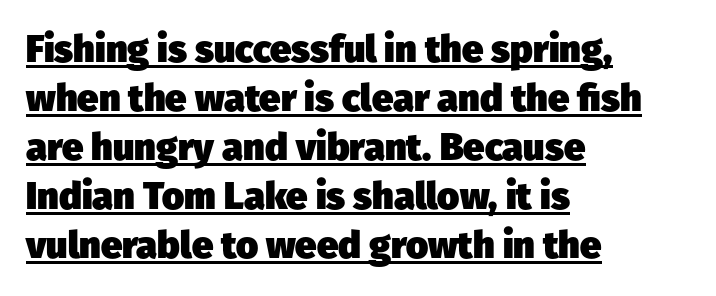
The image shows 38 px heavy sans-serif type; set left-aligned, normal line spacing (1.29x), normal letter spacing, underlined; low stroke contrast and a medium x-height.
